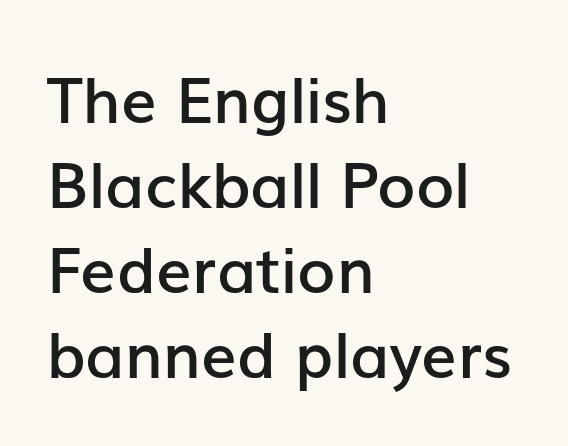
The image shows 63 px semibold sans-serif type, upright; set left-aligned, normal line spacing (1.35x), normal letter spacing, not underlined; low stroke contrast and a medium x-height.
